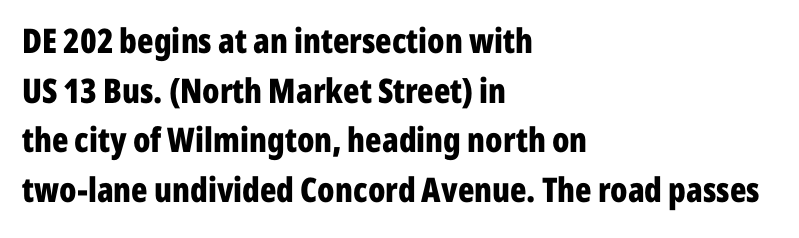
Q: Is the text bold? A: Yes.
Q: Is the text italic (slanted)? A: No, it is upright.
Q: Is the typeface a serif or a sans-serif typeface? A: Sans-serif.
Q: Is the text underlined? A: No.
Q: How is the paragraph aligned? A: Left-aligned.
Q: Is the spacing between letters normal or unusually wide? A: Normal.
Q: Is the spacing between lines tight, normal or loose? A: Normal.
Q: Width (condensed, normal, or wide)? A: Condensed.
Q: Stroke contrast? A: Low.
Q: x-height? A: Medium.
Q: Monospaced? A: No.
